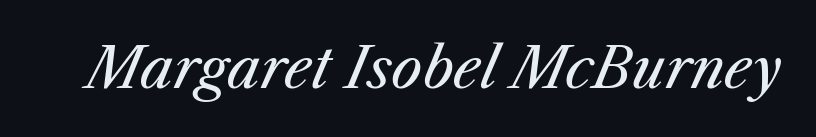
Q: Is the text bold? A: No.
Q: Is the text italic (slanted)? A: Yes, it leans right by about 25 degrees.
Q: Is the text underlined? A: No.
Q: Is the spacing between letters normal or unusually wide? A: Normal.
Q: Width (condensed, normal, or wide)? A: Normal.
Q: Stroke contrast? A: Medium.
Q: x-height? A: Medium.
Q: Monospaced? A: No.
